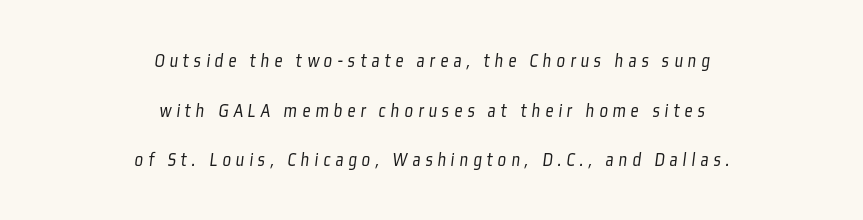
Students, observe: this is what heavily led, spacious text looks like. This sample is center-justified, so both line endings float freely. How are the letters spaced? Widely, with obvious added tracking. Bare-footed words on every line.
